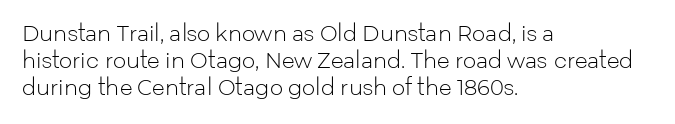
The image shows 21 px text type, upright; set left-aligned, normal line spacing (1.29x), normal letter spacing, not underlined.
